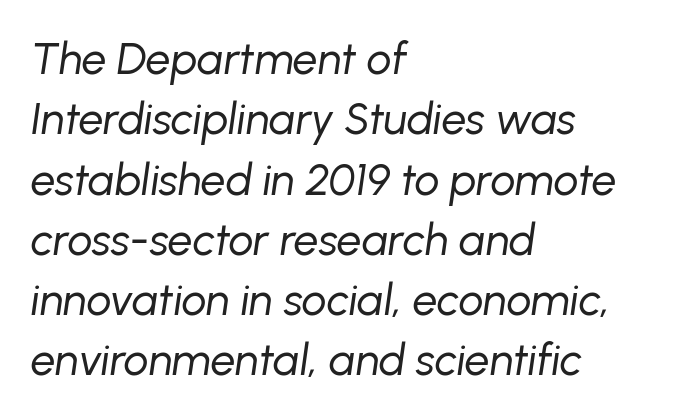
Q: Is the text bold? A: No.
Q: Is the text italic (slanted)? A: Yes, it leans right by about 8 degrees.
Q: Is the text underlined? A: No.
Q: How is the paragraph aligned? A: Left-aligned.
Q: Is the spacing between letters normal or unusually wide? A: Normal.
Q: Is the spacing between lines tight, normal or loose? A: Normal.
Q: Width (condensed, normal, or wide)? A: Normal.
Q: Stroke contrast? A: Low.
Q: x-height? A: Medium.
Q: Monospaced? A: No.
